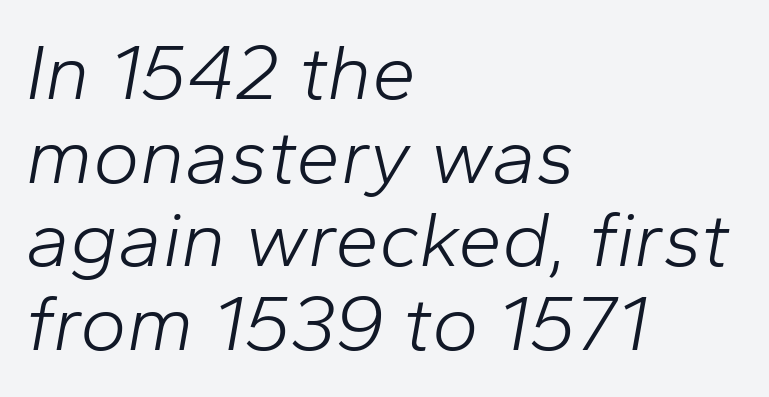
Rendered with sloped, italic letterforms. The line-height multiplier appears low, near solid setting. Just letters on the line, the space beneath them empty. This sample has the flowing, uneven cadence of proportional lettering.
